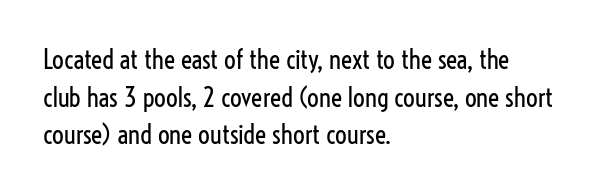
This sample is left-justified, so line endings fall wherever the words run out. Short note: letters normally spaced. These lines were composed using upright roman letters. Nothing heavy about these letters — not bold at all. The glyphs are unaccompanied by any horizontal stroke below them. Quick note: interline space is typical.
